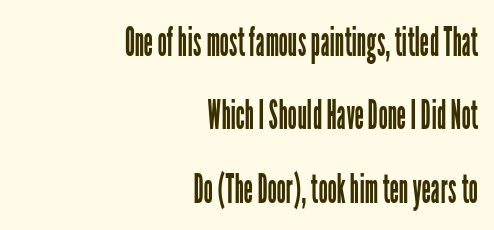
The image shows 41 px regular-weight, condensed sans-serif type, upright; set right-aligned, line spacing 1.79x, normal letter spacing, not underlined; low stroke contrast and a medium x-height.
